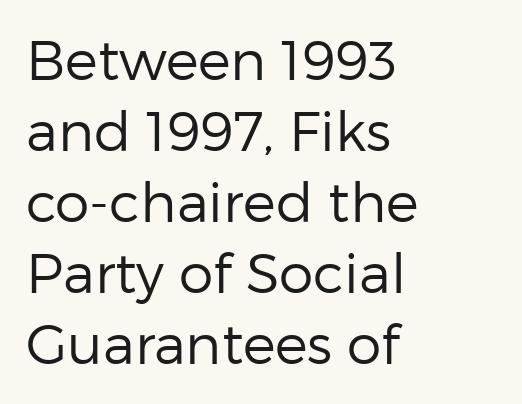
{"serif": "no", "italic": "no", "bold": "no", "weight": "regular", "width": "normal", "stroke_contrast": "low", "x_height": "medium", "monospaced": "no", "underline": "no", "align": "left", "line_spacing": "normal", "line_spacing_ratio": 1.29, "letter_spacing": "normal", "letter_spacing_em": 0.0, "glyph_px": 55}
